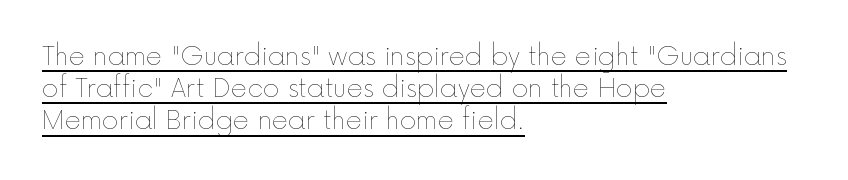
{"italic": "no", "bold": "no", "underline": "yes", "align": "left", "line_spacing": "normal", "line_spacing_ratio": 1.29, "letter_spacing": "normal", "letter_spacing_em": 0.0, "glyph_px": 25}
